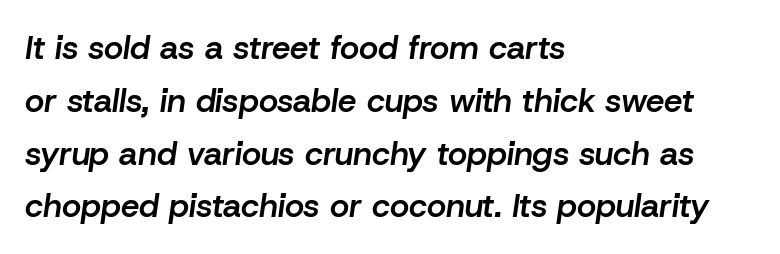
Q: Is the text bold? A: Semi-bold.
Q: Is the text italic (slanted)? A: Yes, it leans right by about 8 degrees.
Q: Is the text underlined? A: No.
Q: How is the paragraph aligned? A: Left-aligned.
Q: Is the spacing between letters normal or unusually wide? A: Normal.
Q: Is the spacing between lines tight, normal or loose? A: Normal.
Q: Width (condensed, normal, or wide)? A: Normal.
Q: Stroke contrast? A: Low.
Q: x-height? A: Medium.
Q: Monospaced? A: No.
